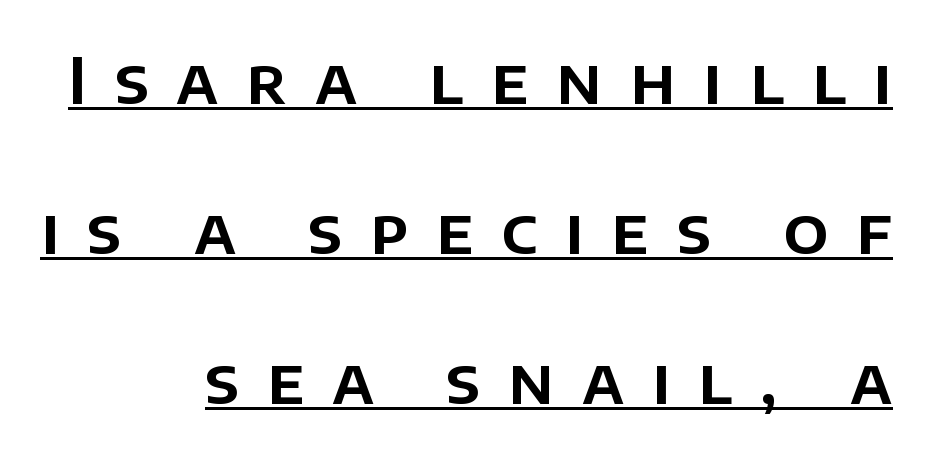
Q: Is the text italic (slanted)? A: No, it is upright.
Q: Is the typeface a serif or a sans-serif typeface? A: Sans-serif.
Q: Is the text underlined? A: Yes.
Q: How is the paragraph aligned? A: Right-aligned.
Q: Is the spacing between letters normal or unusually wide? A: Unusually wide.
Q: Is the spacing between lines tight, normal or loose? A: Loose.
Q: Width (condensed, normal, or wide)? A: Normal.
Q: Stroke contrast? A: Low.
Q: x-height? A: Large.
Q: Monospaced? A: No.
